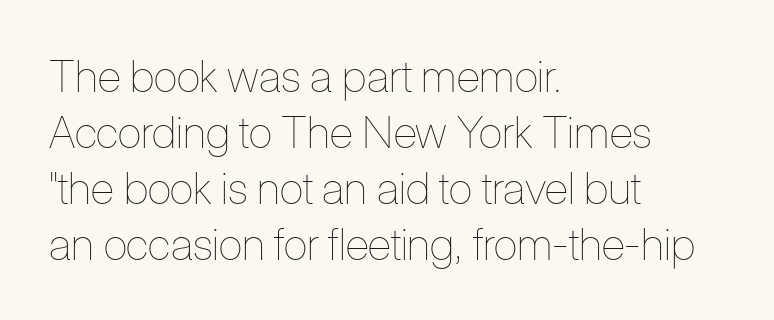
The image shows 44 px thin, condensed type, upright; set left-aligned, normal line spacing (1.27x), normal letter spacing, not underlined; low stroke contrast and a medium x-height.
